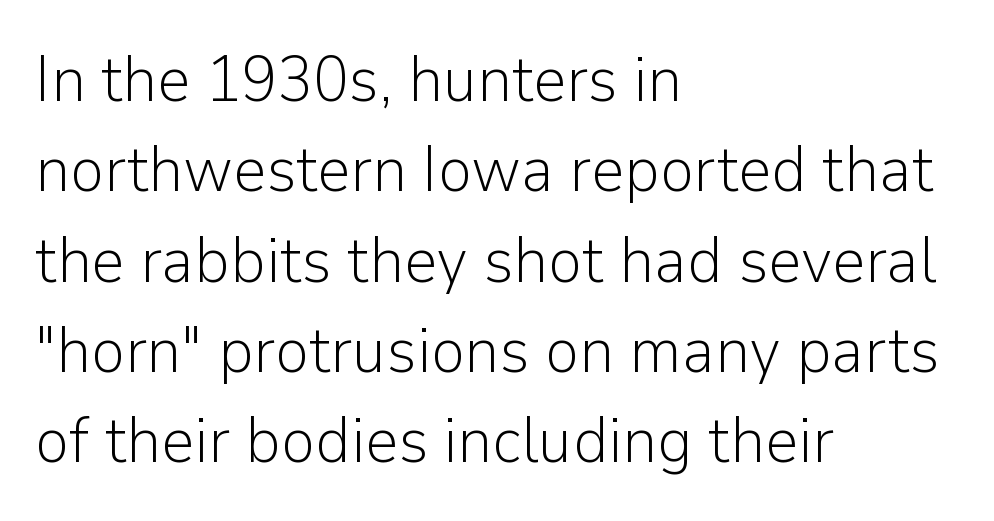
The image shows 65 px light sans-serif type, upright; set left-aligned, normal line spacing (1.39x), normal letter spacing, not underlined; low stroke contrast and a medium x-height.
